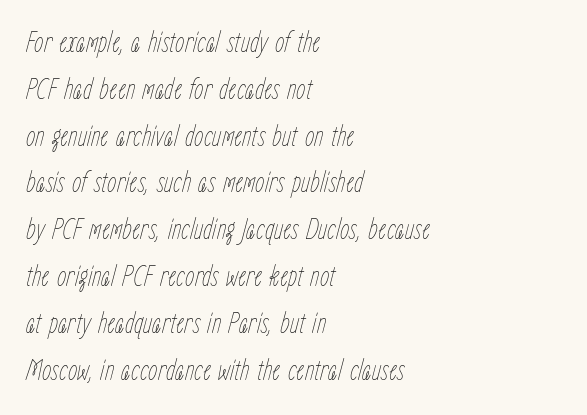
{"italic": "yes", "lean": "right", "slant_degrees": 15, "bold": "no", "weight": "thin", "width": "condensed", "stroke_contrast": "low", "x_height": "medium", "monospaced": "no", "underline": "no", "align": "left", "line_spacing": "normal", "line_spacing_ratio": 1.56, "letter_spacing": "normal", "letter_spacing_em": 0.0, "glyph_px": 30}
